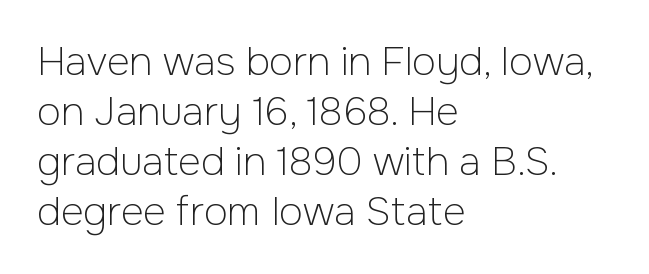
Stroke mass is kept to a normal reading level or below. Nothing sits at the stroke ends, so this counts as sans-serif. Horizontally, the lines are justified to the leading edge only. The area under the type is left untouched.
